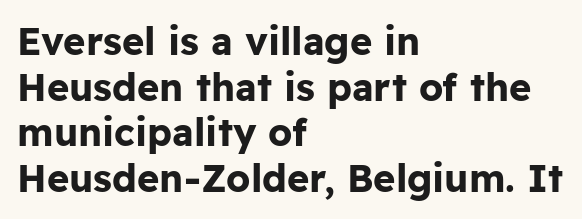
Q: Is the text bold? A: Yes.
Q: Is the text italic (slanted)? A: No, it is upright.
Q: Is the typeface a serif or a sans-serif typeface? A: Sans-serif.
Q: Is the text underlined? A: No.
Q: How is the paragraph aligned? A: Left-aligned.
Q: Is the spacing between letters normal or unusually wide? A: Normal.
Q: Width (condensed, normal, or wide)? A: Normal.
Q: Stroke contrast? A: Low.
Q: x-height? A: Medium.
Q: Monospaced? A: No.
